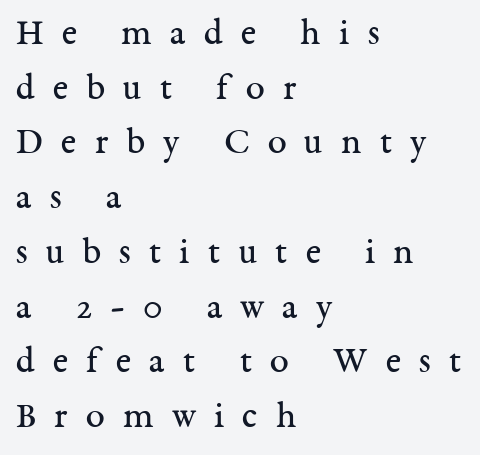
The image shows 38 px regular-weight serif type, upright; set left-aligned, normal line spacing (1.44x), unusually wide letter spacing (+0.48 em), not underlined; medium stroke contrast and a medium x-height.
